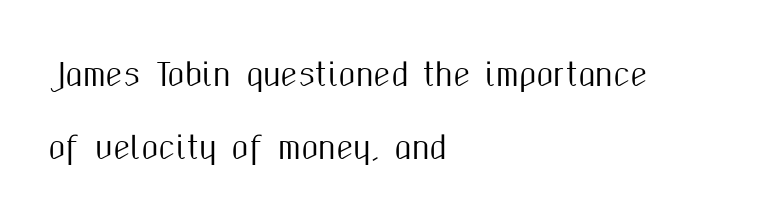
{"serif": "no", "italic": "no", "width": "condensed", "stroke_contrast": "medium", "x_height": "medium", "monospaced": "no", "underline": "no", "align": "left", "line_spacing": "loose", "line_spacing_ratio": 2.35, "letter_spacing": "normal", "letter_spacing_em": 0.0, "glyph_px": 31}
